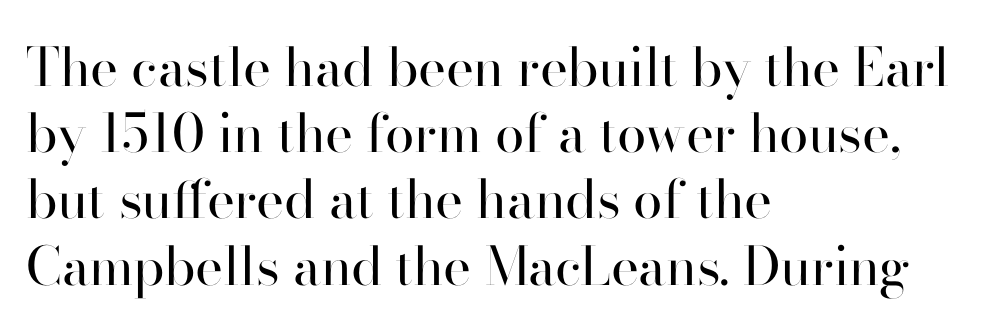
{"serif": "no", "italic": "no", "bold": "no", "weight": "regular", "width": "normal", "stroke_contrast": "high", "x_height": "small", "monospaced": "no", "underline": "no", "align": "left", "line_spacing": "normal", "line_spacing_ratio": 1.25, "letter_spacing": "normal", "letter_spacing_em": 0.0, "glyph_px": 53}
